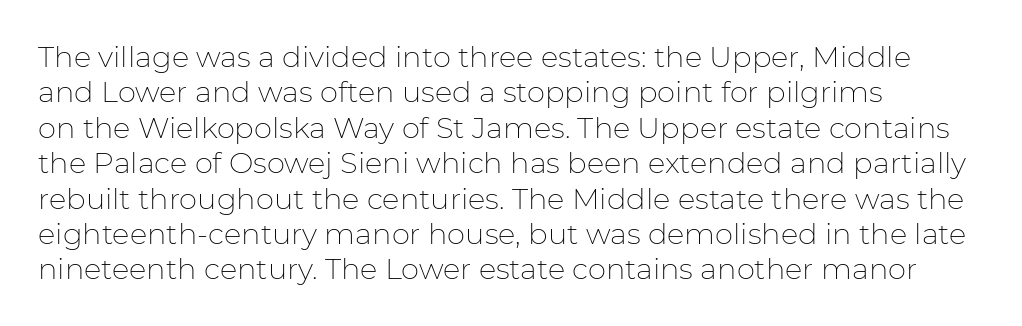
{"serif": "no", "italic": "no", "bold": "no", "weight": "thin", "width": "normal", "stroke_contrast": "low", "x_height": "medium", "monospaced": "no", "underline": "no", "align": "left", "line_spacing_ratio": 1.22, "letter_spacing": "normal", "letter_spacing_em": 0.0, "glyph_px": 29}
